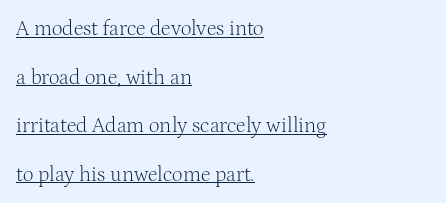
The image shows 21 px text type, upright; set left-aligned, loose line spacing (2.31x), normal letter spacing, underlined.
